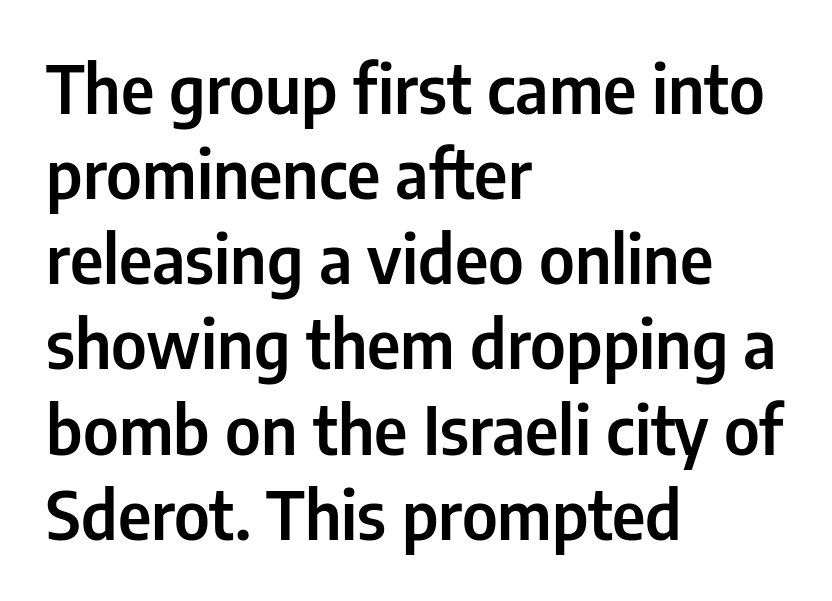
{"serif": "no", "italic": "no", "width": "condensed", "stroke_contrast": "low", "x_height": "medium", "monospaced": "no", "underline": "no", "align": "left", "line_spacing": "normal", "line_spacing_ratio": 1.29, "letter_spacing": "normal", "letter_spacing_em": 0.0, "glyph_px": 66}
